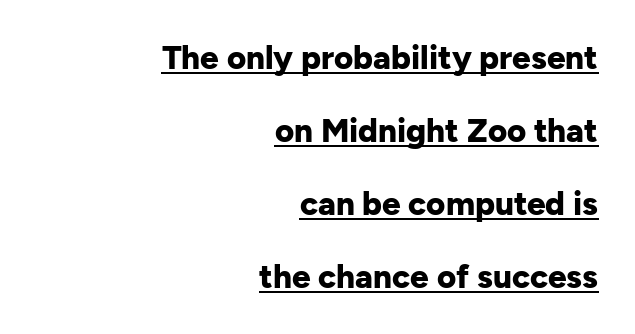
The image shows 33 px bold sans-serif type, upright; set right-aligned, loose line spacing (2.21x), normal letter spacing, underlined; low stroke contrast and a medium x-height.
